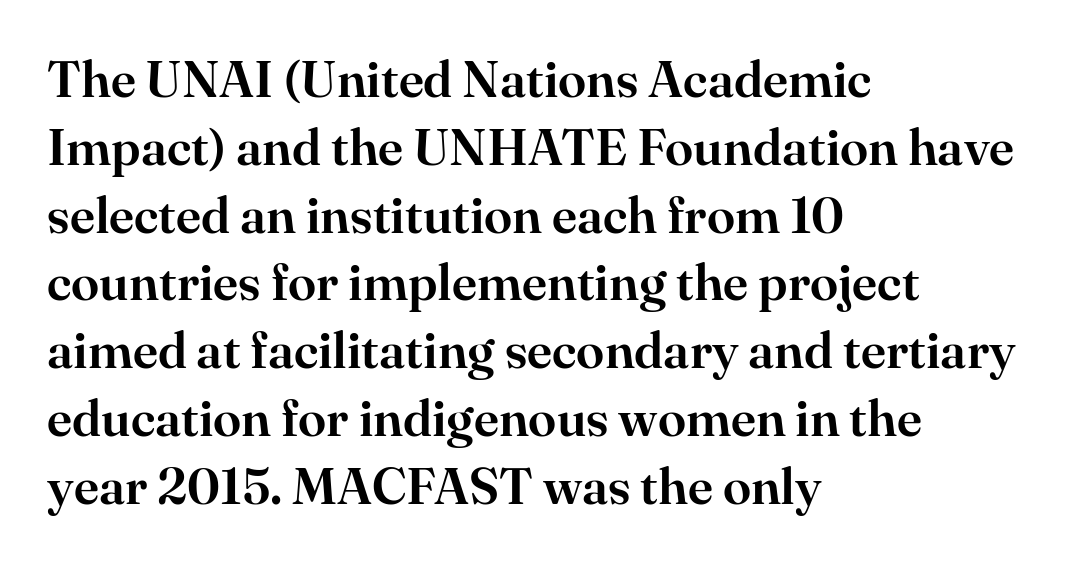
The line texture is even and compact thanks to regular tracking. In CSS terms this would be text-align: left. The line-height multiplier appears to be the usual default. Is this a fixed-width face? No — the glyphs have proportional, varying widths. A clean baseline with only descenders dipping below it. You can tell from the footed stems that serif type was used.
